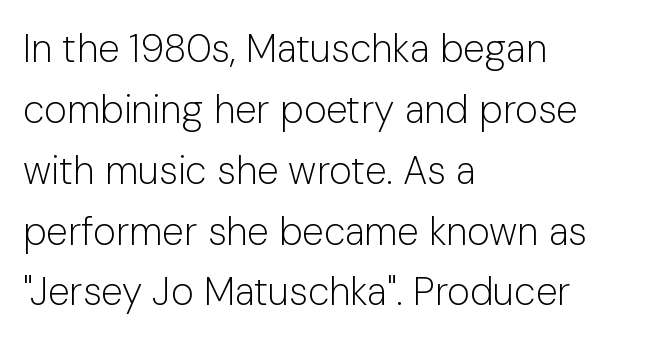
{"serif": "no", "italic": "no", "bold": "no", "weight": "light", "width": "normal", "stroke_contrast": "low", "x_height": "medium", "monospaced": "no", "underline": "no", "align": "left", "line_spacing": "normal", "line_spacing_ratio": 1.56, "letter_spacing": "normal", "letter_spacing_em": 0.0, "glyph_px": 39}
